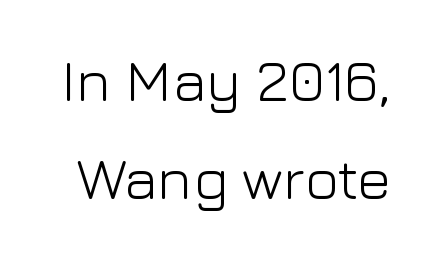
The glyphs in this specimen are sans serif. Character widths vary here, with narrow letters taking less room than wide ones. Type without underlining. A light-to-regular cut is what we see here.
